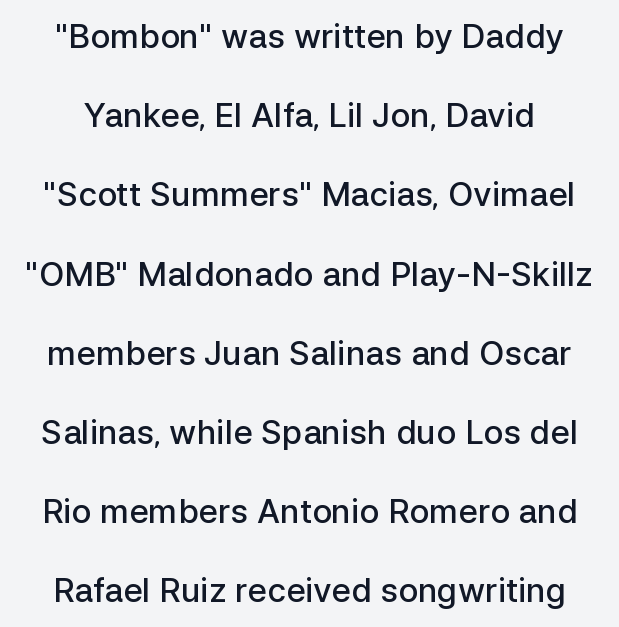
Stroke terminals: plain, sans-serif. The passage shown is semibold, sitting just below true bold. Here the designer chose a conventional face with non-uniform glyph widths. The passage shown is not underscored anywhere.
